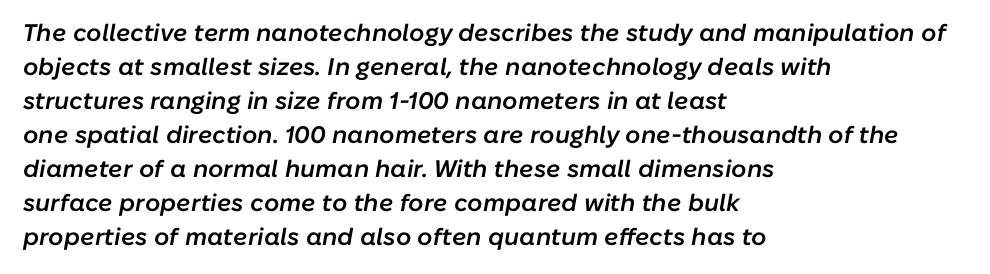
The image shows 24 px text type, italic (leaning right); set left-aligned, normal line spacing (1.42x), normal letter spacing, not underlined.
